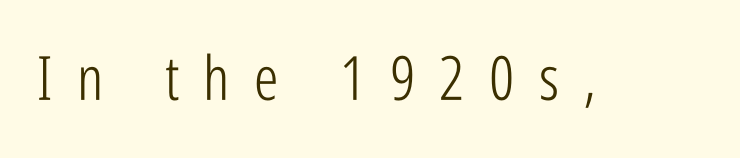
{"serif": "no", "italic": "no", "bold": "no", "weight": "light", "width": "condensed", "stroke_contrast": "low", "x_height": "medium", "monospaced": "no", "underline": "no", "letter_spacing": "wide", "letter_spacing_em": 0.4, "glyph_px": 61}
